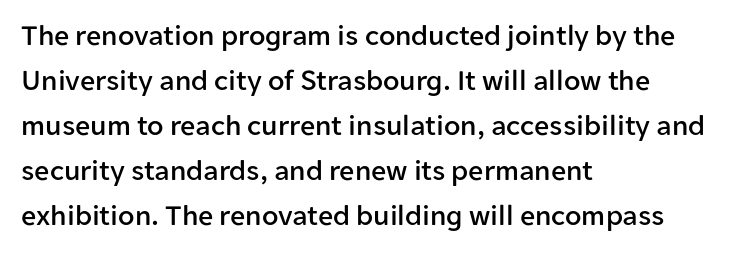
Q: Is the text italic (slanted)? A: No, it is upright.
Q: Is the typeface a serif or a sans-serif typeface? A: Sans-serif.
Q: Is the text underlined? A: No.
Q: How is the paragraph aligned? A: Left-aligned.
Q: Is the spacing between letters normal or unusually wide? A: Normal.
Q: Is the spacing between lines tight, normal or loose? A: Normal.
Q: Width (condensed, normal, or wide)? A: Normal.
Q: Stroke contrast? A: Low.
Q: x-height? A: Medium.
Q: Monospaced? A: No.
